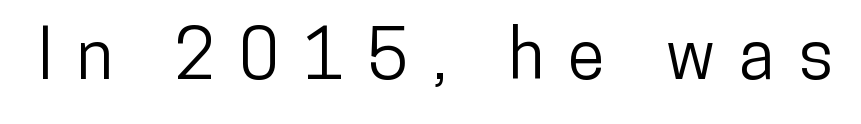
Q: Is the text italic (slanted)? A: No, it is upright.
Q: Is the typeface a serif or a sans-serif typeface? A: Sans-serif.
Q: Is the text underlined? A: No.
Q: Is the spacing between letters normal or unusually wide? A: Unusually wide.
Q: Width (condensed, normal, or wide)? A: Condensed.
Q: Stroke contrast? A: Low.
Q: x-height? A: Medium.
Q: Monospaced? A: No.
